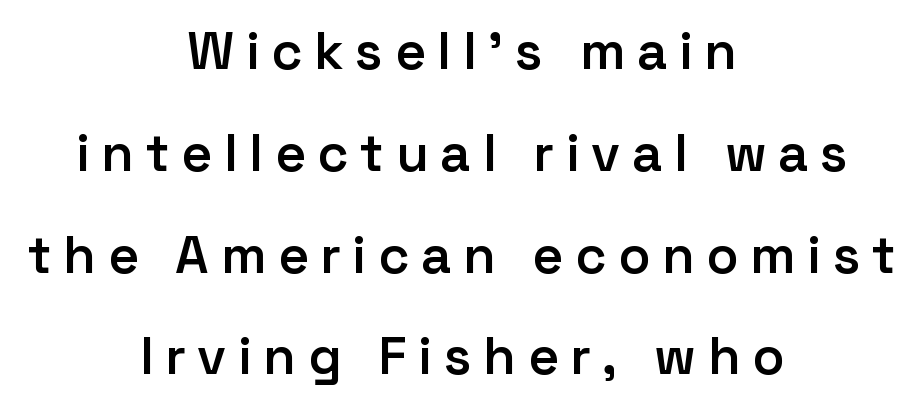
Q: Is the text bold? A: Semi-bold.
Q: Is the text italic (slanted)? A: No, it is upright.
Q: Is the typeface a serif or a sans-serif typeface? A: Sans-serif.
Q: Is the text underlined? A: No.
Q: How is the paragraph aligned? A: Centered.
Q: Is the spacing between letters normal or unusually wide? A: Unusually wide.
Q: Is the spacing between lines tight, normal or loose? A: Loose.
Q: Width (condensed, normal, or wide)? A: Normal.
Q: Stroke contrast? A: Low.
Q: x-height? A: Medium.
Q: Monospaced? A: No.
